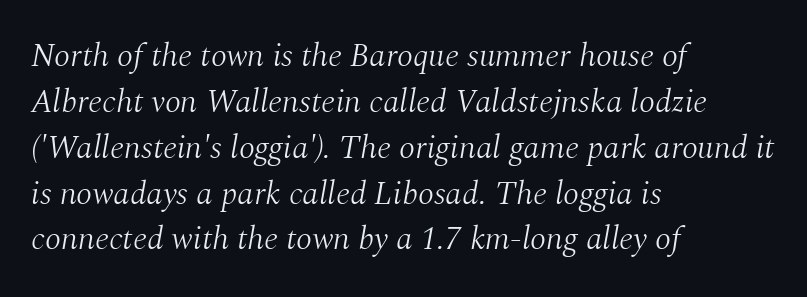
The letterforms sit shoulder to shoulder at normal distance. The specimen reads as italic at a glance. Looks like regular typesetting: each glyph gets only the width it needs. Descender tails drop into unmarked territory.
